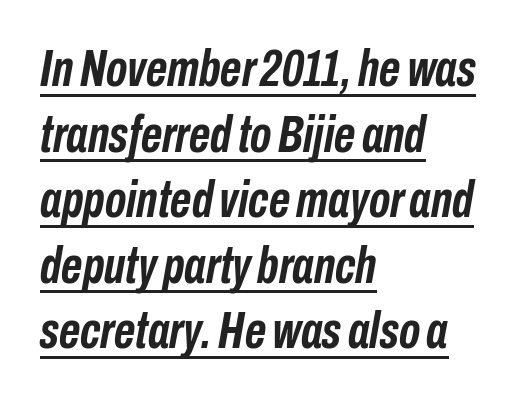
The image shows 52 px semibold, condensed type, italic (leaning right); set left-aligned, normal line spacing (1.26x), normal letter spacing, underlined; low stroke contrast and a medium x-height.
